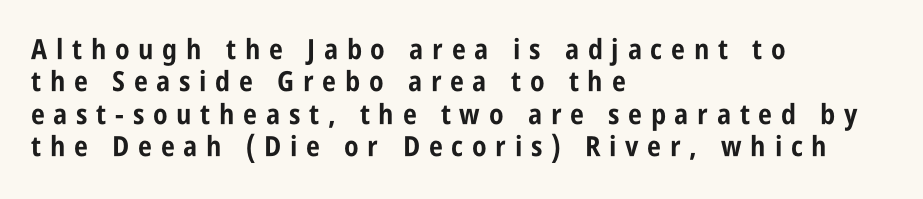
{"serif": "no", "italic": "no", "bold": "yes", "weight": "bold", "width": "condensed", "stroke_contrast": "low", "x_height": "large", "monospaced": "no", "underline": "no", "align": "left", "line_spacing_ratio": 1.16, "letter_spacing": "wide", "letter_spacing_em": 0.31, "glyph_px": 28}
